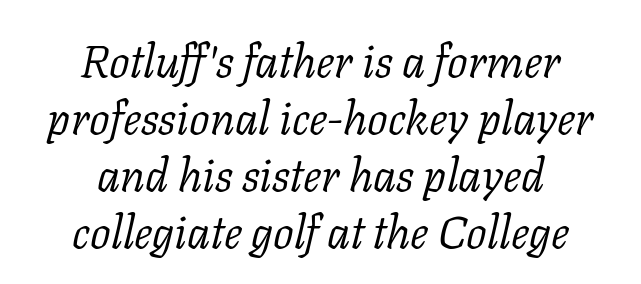
Q: Is the text bold? A: No.
Q: Is the text italic (slanted)? A: Yes, it leans right by about 11 degrees.
Q: Is the typeface a serif or a sans-serif typeface? A: Serif.
Q: Is the text underlined? A: No.
Q: How is the paragraph aligned? A: Centered.
Q: Is the spacing between letters normal or unusually wide? A: Normal.
Q: Width (condensed, normal, or wide)? A: Normal.
Q: Stroke contrast? A: Low.
Q: x-height? A: Medium.
Q: Monospaced? A: No.
